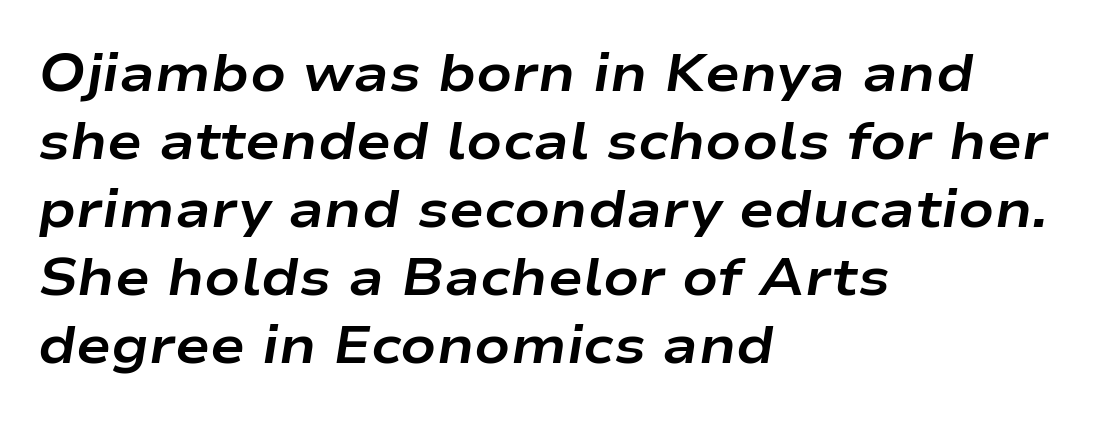
In terms of weight, the rendering is a true, heavy bold. Compared with ordinary roman type, these characters are visibly tilted. Letters rest on an invisible, unmarked baseline. The passage shown is typed in a proportional face where columns would drift. Inter-character spacing is left at the font's built-in metrics. One glance says typical: line gaps are just what's usual.
